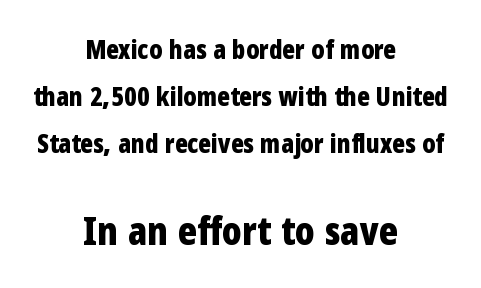
{"serif": "no", "italic": "no", "bold": "yes", "weight": "bold", "width": "condensed", "stroke_contrast": "low", "x_height": "medium", "monospaced": "no", "underline": "no", "align": "center", "line_spacing_ratio": 1.8, "letter_spacing": "normal", "letter_spacing_em": 0.0, "larger_block": "second", "size_ratio": 1.5, "glyph_px": 39}
